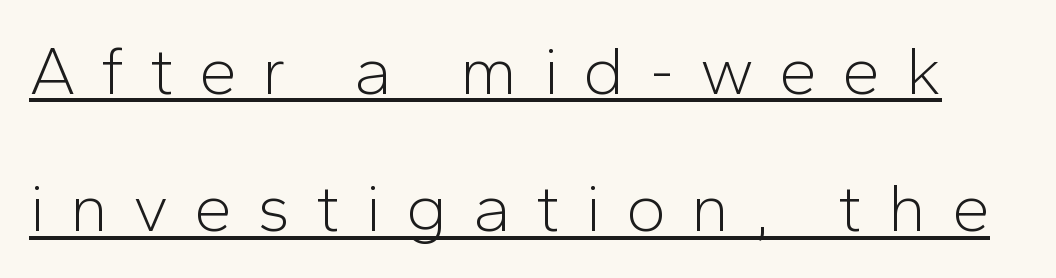
Q: Is the text bold? A: No.
Q: Is the text italic (slanted)? A: No, it is upright.
Q: Is the typeface a serif or a sans-serif typeface? A: Sans-serif.
Q: Is the text underlined? A: Yes.
Q: Is the spacing between letters normal or unusually wide? A: Unusually wide.
Q: Is the spacing between lines tight, normal or loose? A: Loose.
Q: Width (condensed, normal, or wide)? A: Normal.
Q: Stroke contrast? A: Low.
Q: x-height? A: Medium.
Q: Monospaced? A: No.
